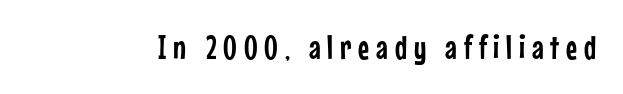
Character widths vary here, with narrow letters taking less room than wide ones. Posture: straight, roman, zero tilt. In terms of letterspacing, this is a distinctly airy, spread setting. Descenders hang freely into open space. Check where the strokes stop: nothing finishes them off — pure sans.
